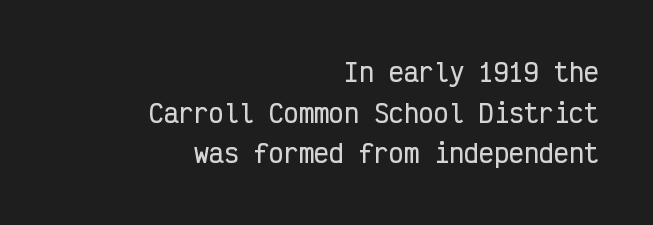
The image shows 25 px text type, upright; set right-aligned, normal line spacing (1.63x), normal letter spacing, not underlined.
